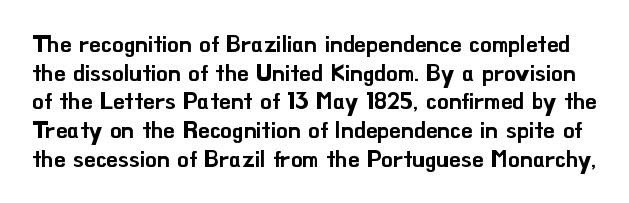
Glance below the letters and you will spot only blank space. The tracking reads as untouched default to a designer's eye. Students, observe: this is what conventionally led text looks like. Every stem runs plumb, perpendicular to the baseline.
